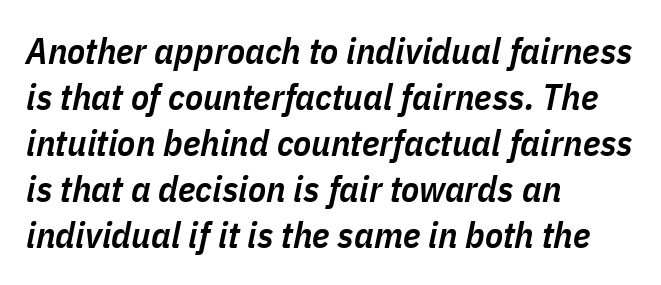
The image shows 37 px semibold, condensed type, italic (leaning right); set left-aligned, line spacing 1.24x, normal letter spacing, not underlined; low stroke contrast and a medium x-height.
